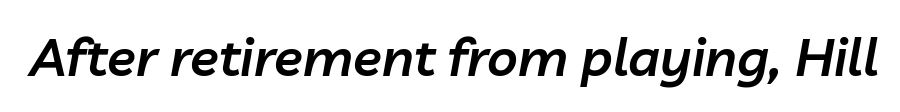
{"italic": "yes", "lean": "right", "slant_degrees": 10, "bold": "semi", "weight": "semibold", "width": "normal", "stroke_contrast": "low", "x_height": "medium", "monospaced": "no", "underline": "no", "letter_spacing": "normal", "letter_spacing_em": 0.0, "glyph_px": 53}
